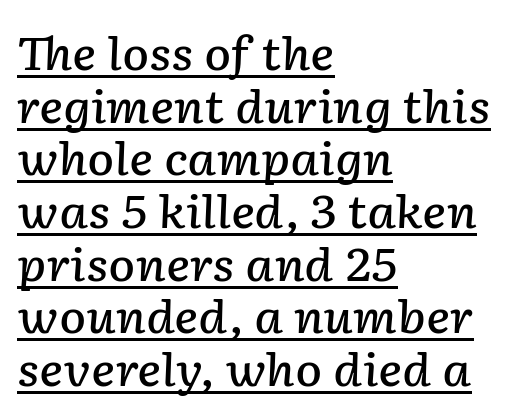
{"italic": "yes", "lean": "right", "slant_degrees": 2, "bold": "semi", "weight": "semibold", "width": "normal", "stroke_contrast": "low", "x_height": "medium", "monospaced": "no", "underline": "yes", "align": "left", "line_spacing_ratio": 1.17, "letter_spacing": "normal", "letter_spacing_em": 0.0, "glyph_px": 45}
